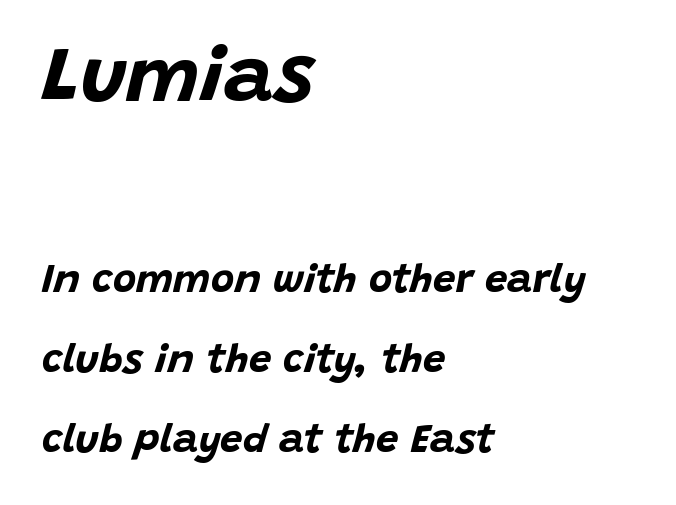
The image shows 79 px bold type, italic (leaning right); set left-aligned, loose line spacing (1.99x), normal letter spacing, not underlined; the first (top) block is 1.98x larger; low stroke contrast and a large x-height.
